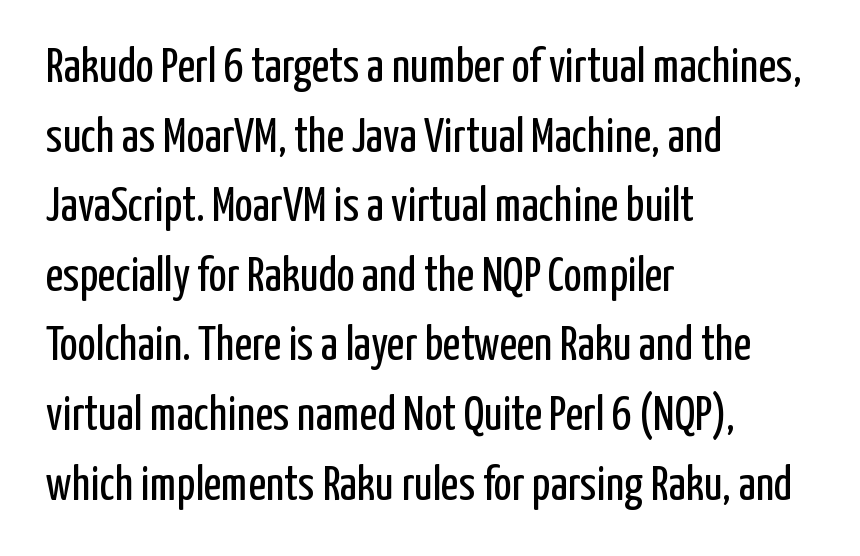
Q: Is the text bold? A: No.
Q: Is the text italic (slanted)? A: No, it is upright.
Q: Is the typeface a serif or a sans-serif typeface? A: Sans-serif.
Q: Is the text underlined? A: No.
Q: How is the paragraph aligned? A: Left-aligned.
Q: Is the spacing between letters normal or unusually wide? A: Normal.
Q: Is the spacing between lines tight, normal or loose? A: Normal.
Q: Width (condensed, normal, or wide)? A: Condensed.
Q: Stroke contrast? A: Low.
Q: x-height? A: Medium.
Q: Monospaced? A: No.
